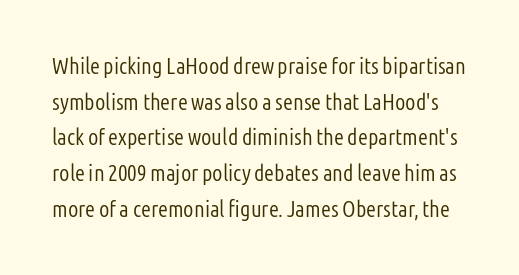
Each row of text sits above clean, open space. Students, observe: this is what conventionally led text looks like. The strokes carry an ordinary text weight at most. These lines keep a tight, regular rhythm from letter to letter.
